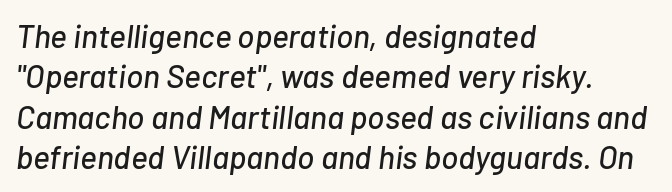
Between one letter and the next there's only the usual sliver of space. How would I describe the line gaps? Plain and ordinary. The area under the type is left untouched. The compositor pushed each line to the left boundary. In terms of posture, this sample is oblique.
